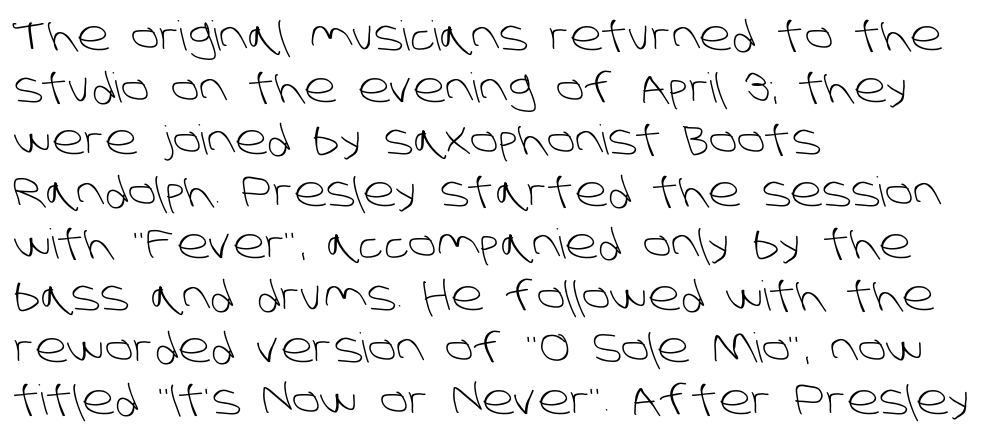
Q: Is the text bold? A: No.
Q: Is the typeface a serif or a sans-serif typeface? A: Sans-serif.
Q: Is the text underlined? A: No.
Q: How is the paragraph aligned? A: Left-aligned.
Q: Is the spacing between letters normal or unusually wide? A: Normal.
Q: Is the spacing between lines tight, normal or loose? A: Normal.
Q: Width (condensed, normal, or wide)? A: Normal.
Q: Stroke contrast? A: Low.
Q: x-height? A: Large.
Q: Monospaced? A: No.
